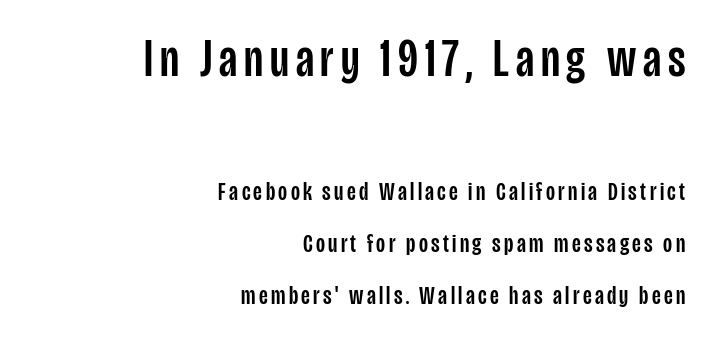
Q: Is the text italic (slanted)? A: No, it is upright.
Q: Is the typeface a serif or a sans-serif typeface? A: Sans-serif.
Q: Is the text underlined? A: No.
Q: How is the paragraph aligned? A: Right-aligned.
Q: Is the spacing between lines tight, normal or loose? A: Loose.
Q: Which block of text is set in a larger size, the first (top) or the second (bottom)? A: The first (top) one.
Q: Width (condensed, normal, or wide)? A: Condensed.
Q: Stroke contrast? A: Low.
Q: x-height? A: Large.
Q: Monospaced? A: No.
